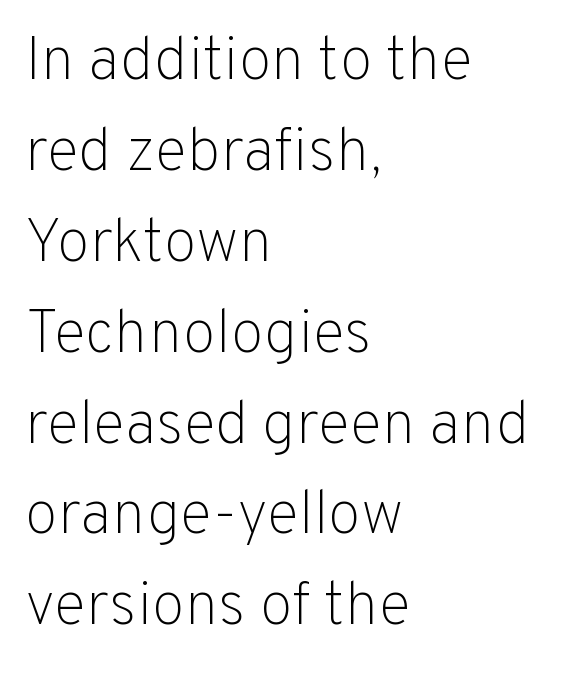
Q: Is the text bold? A: No.
Q: Is the text italic (slanted)? A: No, it is upright.
Q: Is the typeface a serif or a sans-serif typeface? A: Sans-serif.
Q: Is the text underlined? A: No.
Q: How is the paragraph aligned? A: Left-aligned.
Q: Is the spacing between letters normal or unusually wide? A: Normal.
Q: Is the spacing between lines tight, normal or loose? A: Normal.
Q: Width (condensed, normal, or wide)? A: Normal.
Q: Stroke contrast? A: Low.
Q: x-height? A: Medium.
Q: Monospaced? A: No.
